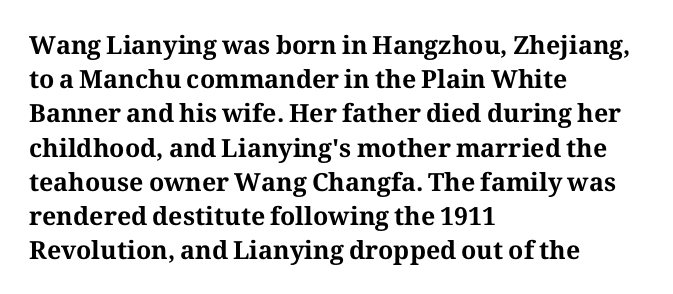
{"italic": "no", "bold": "yes", "underline": "no", "align": "left", "line_spacing": "normal", "line_spacing_ratio": 1.37, "letter_spacing": "normal", "letter_spacing_em": 0.0, "glyph_px": 25}
